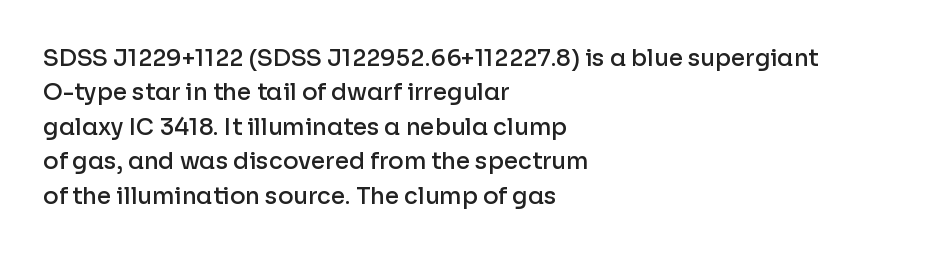
The sample has been set in demibold, a notch under bold. Students, observe: this is what conventionally led text looks like. All the whitespace from short lines collects on the right. Descenders are the only things crossing below the line.
